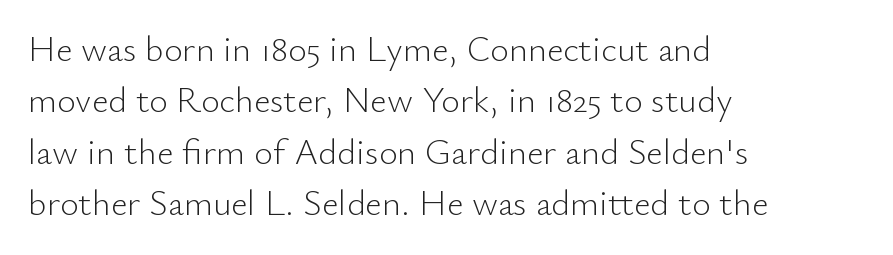
Character widths vary here, with narrow letters taking less room than wide ones. Letters have the restrained weight of plain body copy at most. Decoration check: the copy has no underline. The compositor pushed each line to the left boundary. Each letter's strokes conclude bluntly, with no projecting serifs.
